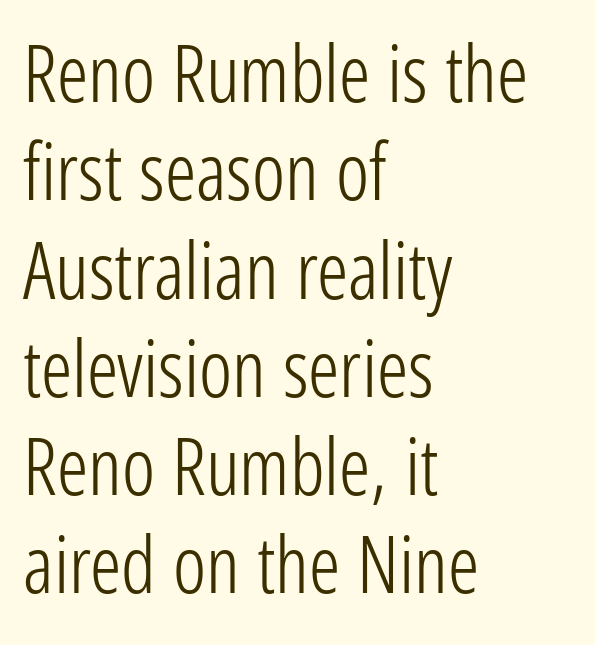
The image shows 78 px light, condensed sans-serif type, upright; set left-aligned, normal line spacing (1.26x), normal letter spacing, not underlined; low stroke contrast and a medium x-height.
